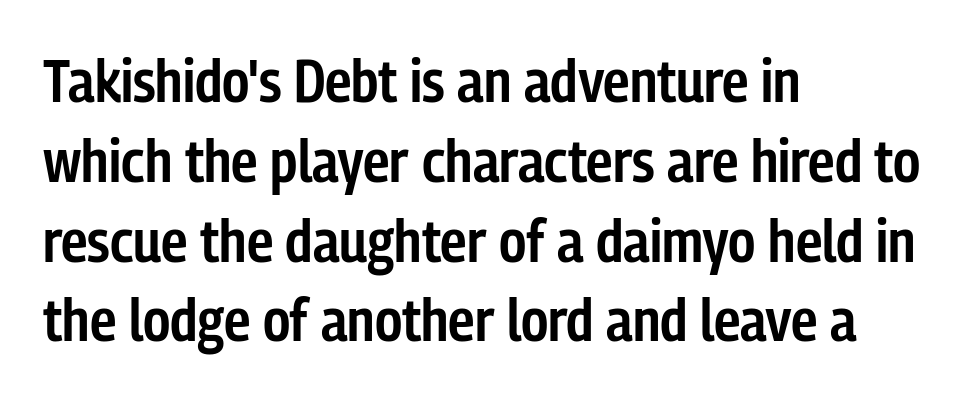
Each new line begins a customary step beneath the previous one. A typesetter would mark this as roman, not italic. Typographically, this falls in the sans-serif category. These lines are rendered in a variable-pitch font.
